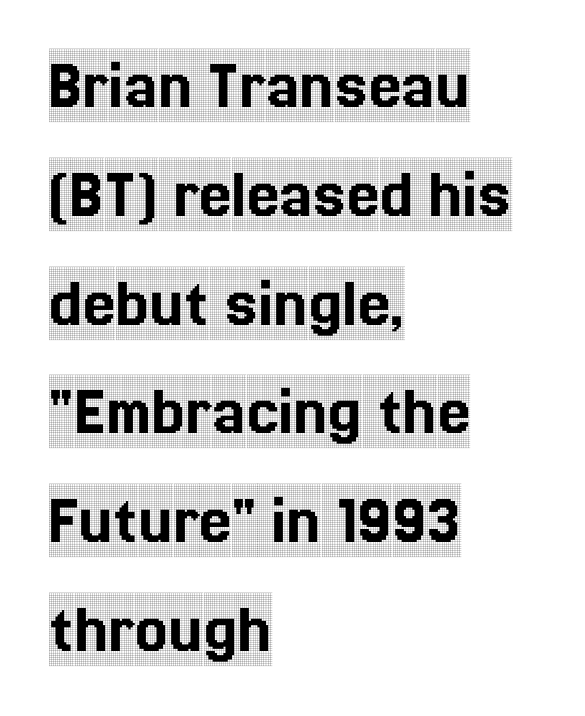
Q: Is the text italic (slanted)? A: No, it is upright.
Q: Is the typeface a serif or a sans-serif typeface? A: Serif.
Q: Is the text underlined? A: No.
Q: How is the paragraph aligned? A: Left-aligned.
Q: Is the spacing between letters normal or unusually wide? A: Normal.
Q: Is the spacing between lines tight, normal or loose? A: Normal.
Q: Width (condensed, normal, or wide)? A: Condensed.
Q: x-height? A: Large.
Q: Monospaced? A: No.
